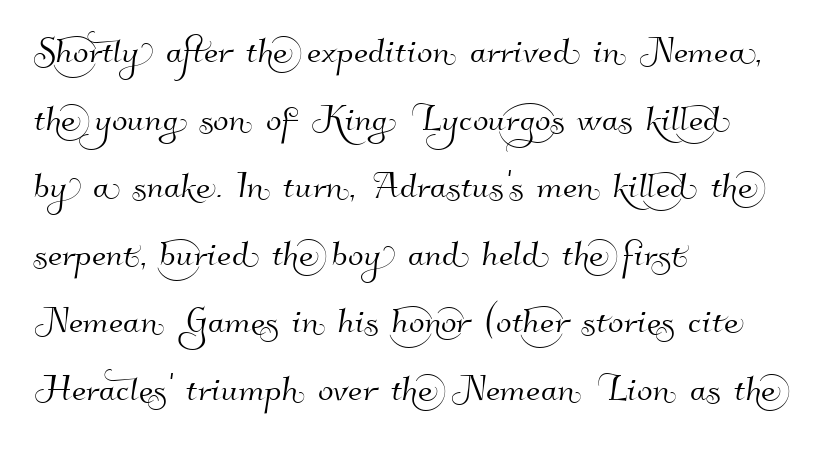
Q: Is the typeface a serif or a sans-serif typeface? A: Sans-serif.
Q: Is the text underlined? A: No.
Q: How is the paragraph aligned? A: Left-aligned.
Q: Is the spacing between letters normal or unusually wide? A: Normal.
Q: Is the spacing between lines tight, normal or loose? A: Normal.
Q: Width (condensed, normal, or wide)? A: Normal.
Q: Stroke contrast? A: High.
Q: x-height? A: Small.
Q: Monospaced? A: No.
